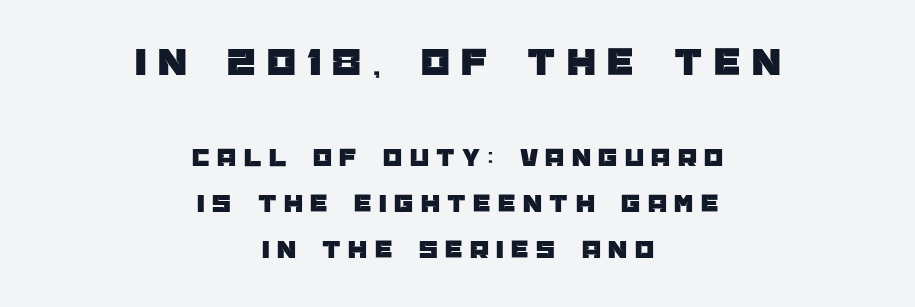
{"serif": "no", "italic": "no", "width": "normal", "stroke_contrast": "low", "x_height": "large", "monospaced": "no", "underline": "no", "align": "center", "line_spacing": "normal", "line_spacing_ratio": 1.7, "letter_spacing": "wide", "letter_spacing_em": 0.28, "larger_block": "first", "size_ratio": 1.52, "glyph_px": 41}
